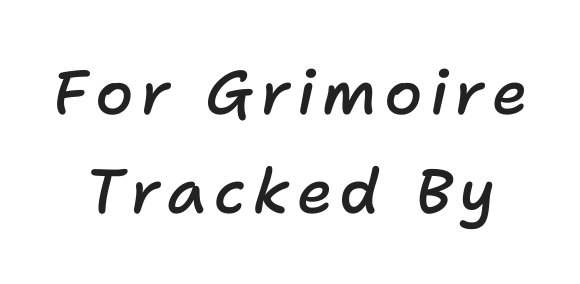
The image shows 62 px semibold type, italic (leaning right); set normal line spacing (1.6x), not underlined; low stroke contrast and a medium x-height.
